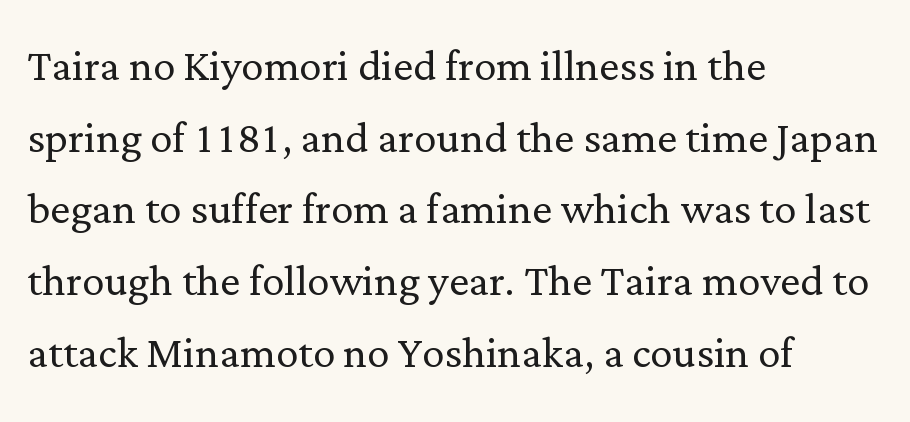
Q: Is the text bold? A: No.
Q: Is the text italic (slanted)? A: No, it is upright.
Q: Is the typeface a serif or a sans-serif typeface? A: Serif.
Q: Is the text underlined? A: No.
Q: How is the paragraph aligned? A: Left-aligned.
Q: Is the spacing between letters normal or unusually wide? A: Normal.
Q: Is the spacing between lines tight, normal or loose? A: Normal.
Q: Width (condensed, normal, or wide)? A: Normal.
Q: Stroke contrast? A: Low.
Q: x-height? A: Medium.
Q: Monospaced? A: No.
